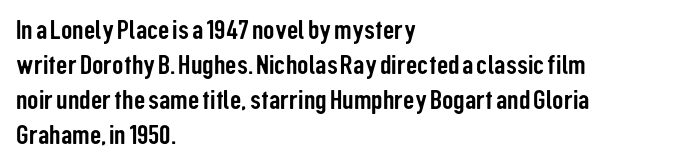
{"serif": "no", "italic": "no", "width": "condensed", "stroke_contrast": "low", "x_height": "medium", "monospaced": "no", "underline": "no", "align": "left", "line_spacing": "normal", "line_spacing_ratio": 1.25, "letter_spacing": "normal", "letter_spacing_em": 0.0, "glyph_px": 28}
